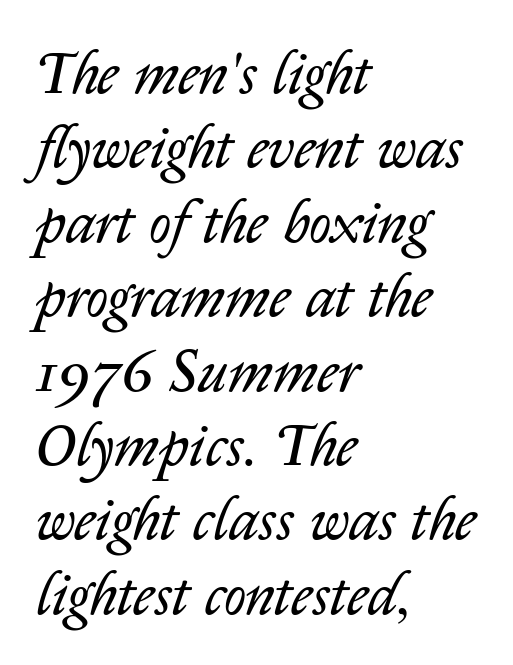
Q: Is the text bold? A: No.
Q: Is the text italic (slanted)? A: Yes, it leans right by about 14 degrees.
Q: Is the text underlined? A: No.
Q: How is the paragraph aligned? A: Left-aligned.
Q: Is the spacing between letters normal or unusually wide? A: Normal.
Q: Width (condensed, normal, or wide)? A: Normal.
Q: Stroke contrast? A: Low.
Q: x-height? A: Medium.
Q: Monospaced? A: No.
